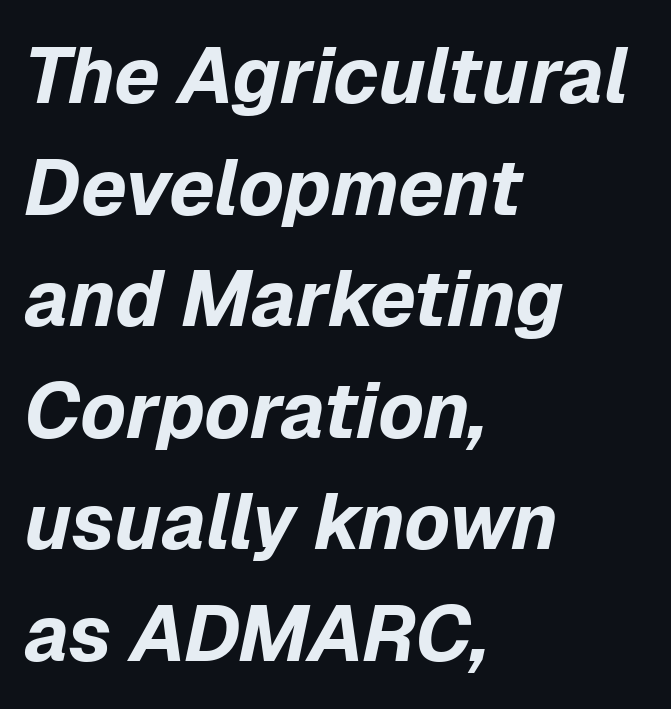
Q: Is the text bold? A: Yes.
Q: Is the text italic (slanted)? A: Yes, it leans right by about 12 degrees.
Q: Is the text underlined? A: No.
Q: How is the paragraph aligned? A: Left-aligned.
Q: Is the spacing between letters normal or unusually wide? A: Normal.
Q: Is the spacing between lines tight, normal or loose? A: Normal.
Q: Width (condensed, normal, or wide)? A: Normal.
Q: Stroke contrast? A: Low.
Q: x-height? A: Medium.
Q: Monospaced? A: No.
